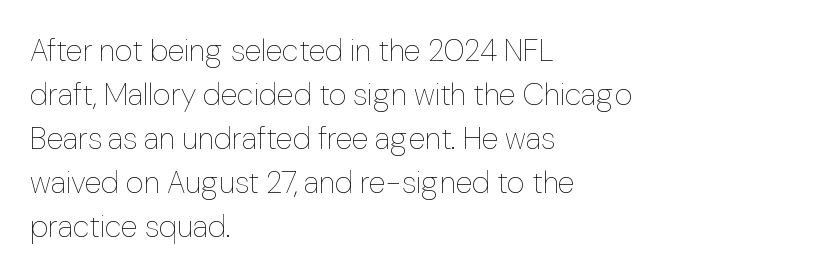
Anything drawn beneath the words? Only blank space. These lines stack with their left ends in a neat column. Character widths vary here, with narrow letters taking less room than wide ones. Weight: in the light-to-regular range. Nope, not italic — everything's standing straight.
